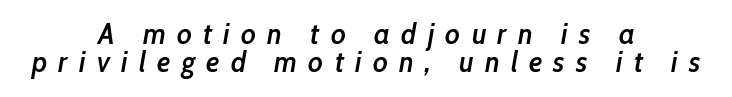
The image shows 29 px semibold, condensed type, italic (leaning right); set centered, tight line spacing (0.98x), unusually wide letter spacing (+0.39 em), not underlined; low stroke contrast and a medium x-height.
